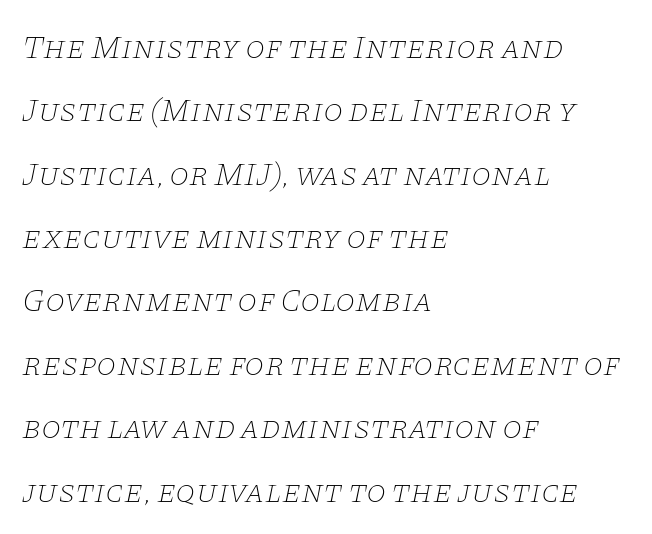
The image shows 32 px thin, wide serif type, italic (leaning right); set left-aligned, loose line spacing (1.98x), normal letter spacing, not underlined; low stroke contrast and a large x-height.
